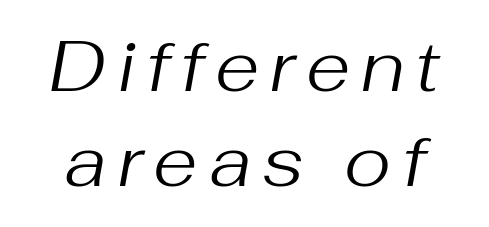
Successive baselines arrive at the customary interval. Type without underlining. You could not count columns in this text — the font is proportionally spaced. Does the lettering tilt? It does — this is italic. Unbolded letterforms with no extra heft.
